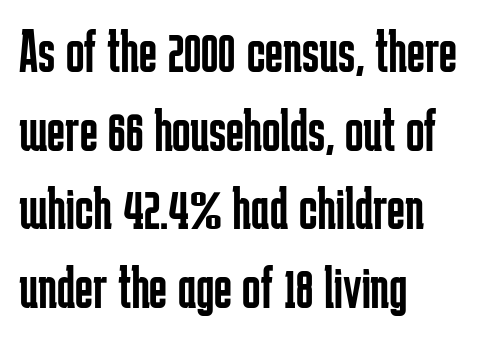
The face used here is rendered with its standard letterfit. The letters look calm and open, with moderate or lighter stems. Classification — sans serif. Italic? Not at all — the glyphs are vertical. Where is the straight margin? On the left.
